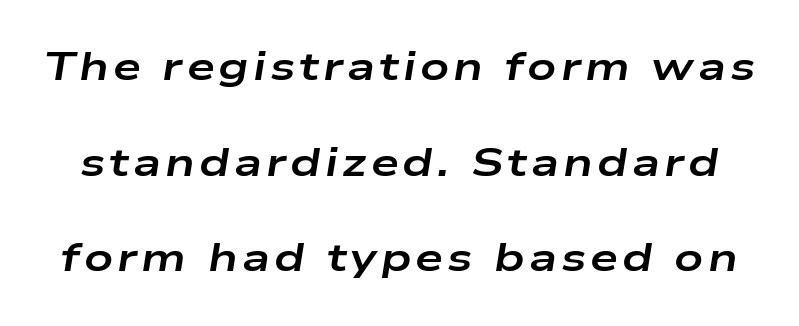
Q: Is the text bold? A: Yes.
Q: Is the text italic (slanted)? A: Yes, it leans right by about 9 degrees.
Q: Is the text underlined? A: No.
Q: Is the spacing between lines tight, normal or loose? A: Loose.
Q: Width (condensed, normal, or wide)? A: Wide.
Q: Stroke contrast? A: Low.
Q: x-height? A: Medium.
Q: Monospaced? A: No.
